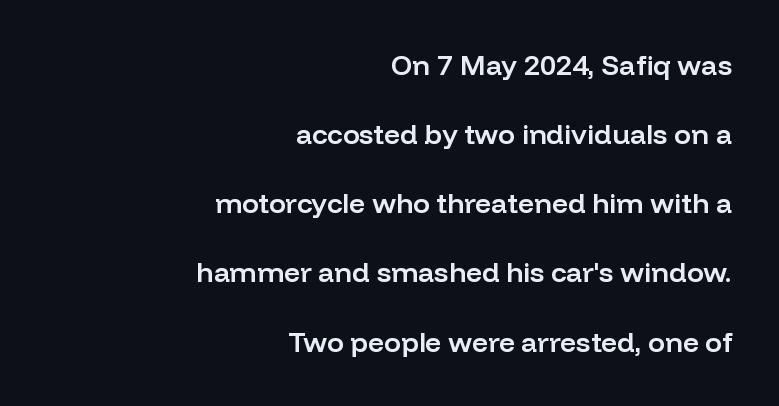
The image shows 28 px semibold sans-serif type, upright; set right-aligned, loose line spacing (2.47x), normal letter spacing, not underlined; low stroke contrast and a medium x-height.
